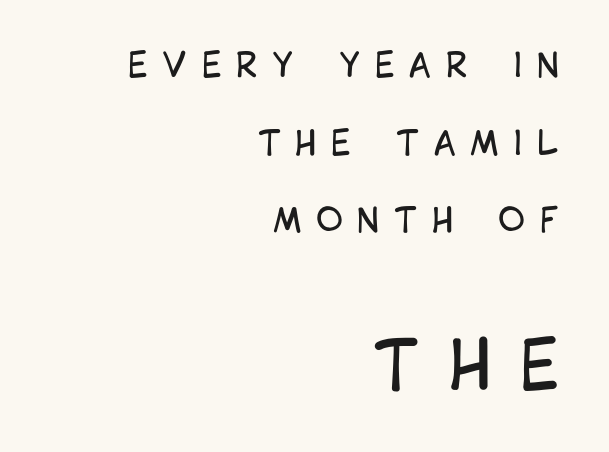
Q: Is the text bold? A: No.
Q: Is the text italic (slanted)? A: No, it is upright.
Q: Is the typeface a serif or a sans-serif typeface? A: Sans-serif.
Q: Is the text underlined? A: No.
Q: How is the paragraph aligned? A: Right-aligned.
Q: Is the spacing between letters normal or unusually wide? A: Unusually wide.
Q: Is the spacing between lines tight, normal or loose? A: Loose.
Q: Which block of text is set in a larger size, the first (top) or the second (bottom)? A: The second (bottom) one.
Q: Width (condensed, normal, or wide)? A: Condensed.
Q: Stroke contrast? A: Low.
Q: x-height? A: Large.
Q: Monospaced? A: No.
